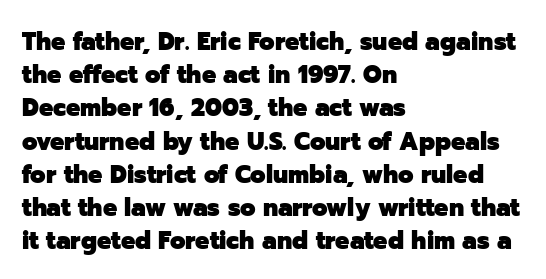
The image shows 25 px bold type, upright; set left-aligned, normal line spacing (1.33x), normal letter spacing, not underlined.
